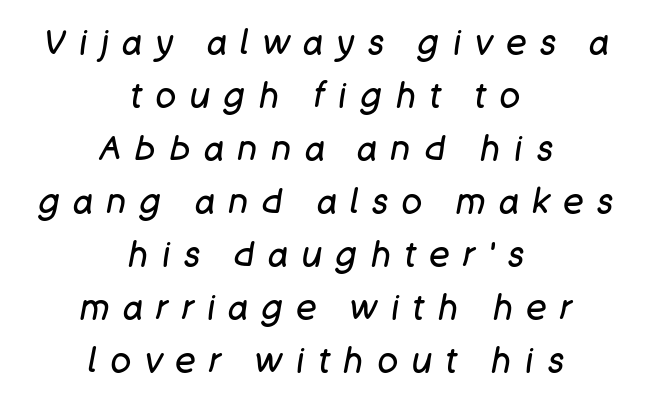
{"italic": "yes", "lean": "right", "slant_degrees": 11, "bold": "no", "weight": "regular", "width": "normal", "stroke_contrast": "low", "x_height": "large", "monospaced": "no", "underline": "no", "align": "center", "line_spacing": "normal", "line_spacing_ratio": 1.56, "letter_spacing": "wide", "letter_spacing_em": 0.4, "glyph_px": 34}
